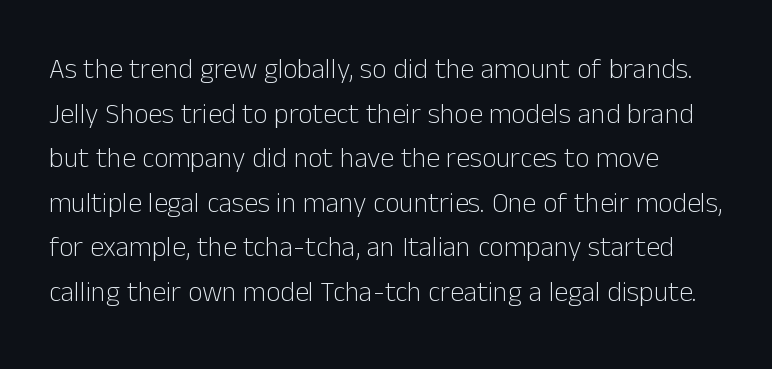
This rendering features lettering with no underline. The rendering uses a moderate line-height, typical for paragraphs. The gaps between neighbouring characters are ordinary and unremarkable. Bold? No — there's no thickening of the strokes.
